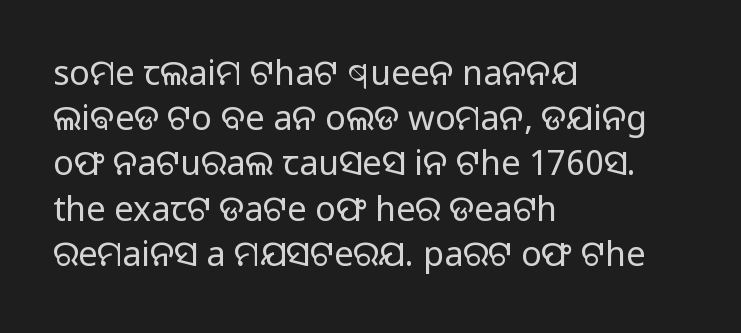
{"serif": "no", "italic": "no", "bold": "no", "weight": "regular", "width": "normal", "stroke_contrast": "low", "x_height": "medium", "monospaced": "no", "underline": "no", "align": "left", "line_spacing": "normal", "line_spacing_ratio": 1.33, "letter_spacing": "normal", "letter_spacing_em": 0.0, "glyph_px": 34}
